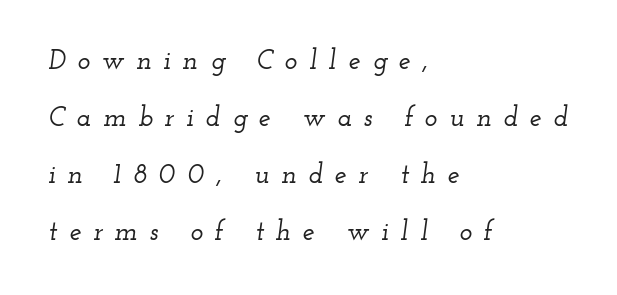
These lines are set flush left with a ragged right edge. Quick note: underline off. Posture: slanted. The face used here is rendered with a markedly widened letterfit. Leading is clearly above the norm, producing a sparse column.
